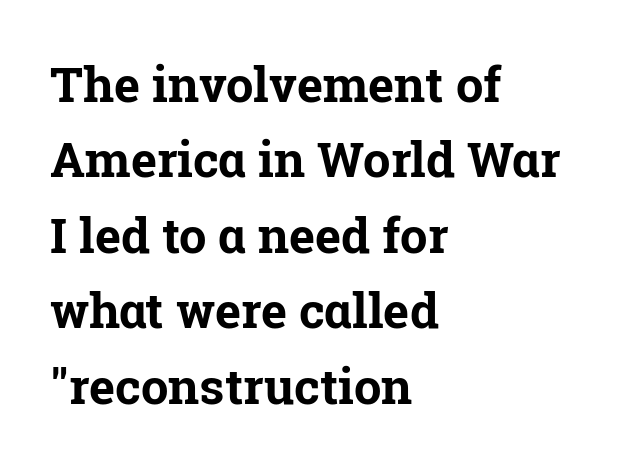
The image shows 49 px bold serif type, upright; set left-aligned, normal line spacing (1.54x), normal letter spacing, not underlined; low stroke contrast and a medium x-height.
